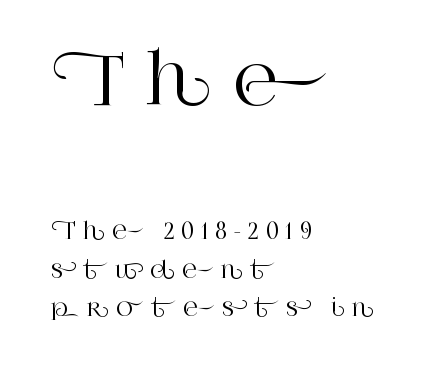
{"serif": "yes", "italic": "no", "width": "normal", "stroke_contrast": "high", "x_height": "large", "monospaced": "no", "underline": "no", "align": "left", "line_spacing": "normal", "line_spacing_ratio": 1.67, "letter_spacing": "wide", "letter_spacing_em": 0.31, "larger_block": "first", "size_ratio": 3.0, "glyph_px": 69}
